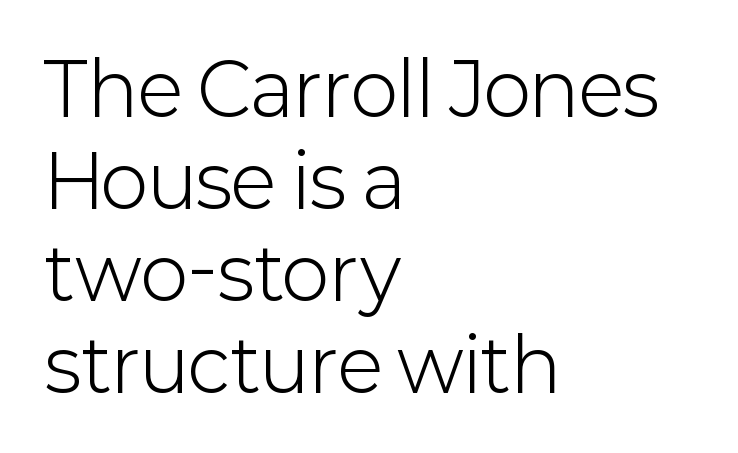
The image shows 73 px light sans-serif type, upright; set left-aligned, normal line spacing (1.26x), normal letter spacing, not underlined; low stroke contrast and a medium x-height.
